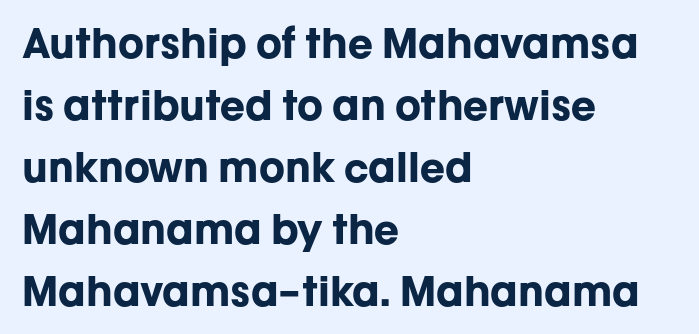
{"serif": "no", "italic": "no", "bold": "yes", "weight": "bold", "width": "normal", "stroke_contrast": "low", "x_height": "medium", "monospaced": "no", "underline": "no", "align": "left", "line_spacing": "normal", "line_spacing_ratio": 1.51, "letter_spacing": "normal", "letter_spacing_em": 0.0, "glyph_px": 41}
